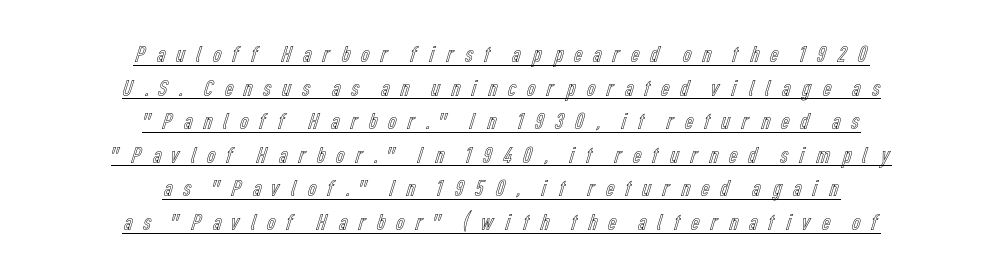
Q: Is the text italic (slanted)? A: Yes.
Q: Is the text underlined? A: Yes.
Q: How is the paragraph aligned? A: Centered.
Q: Is the spacing between letters normal or unusually wide? A: Unusually wide.
Q: Is the spacing between lines tight, normal or loose? A: Normal.
